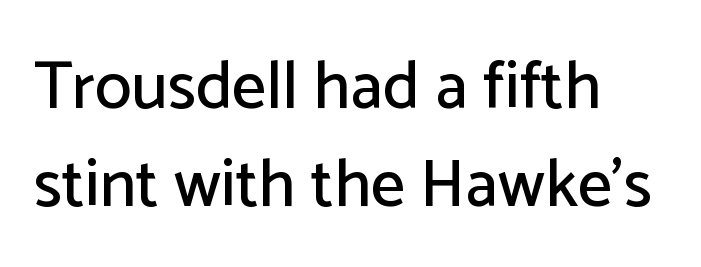
The image shows 67 px sans-serif type, upright; set left-aligned, normal line spacing (1.47x), normal letter spacing, not underlined; low stroke contrast and a medium x-height.
